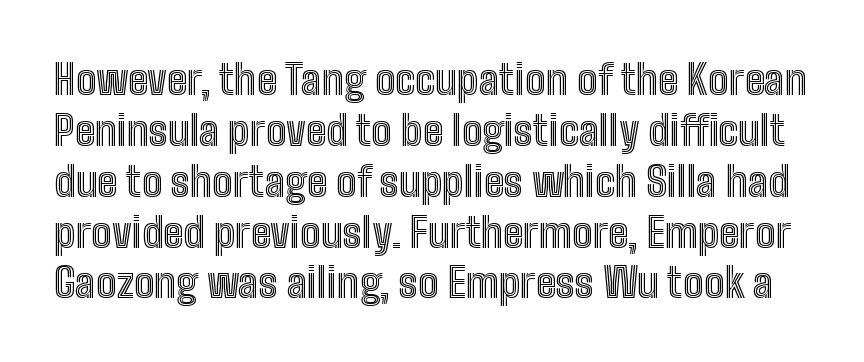
Underlining? Definitely not there. The horizontal fit of the characters is conventional and even. Quick note: not italic, upright. You could not count columns in this text — the font is proportionally spaced.
